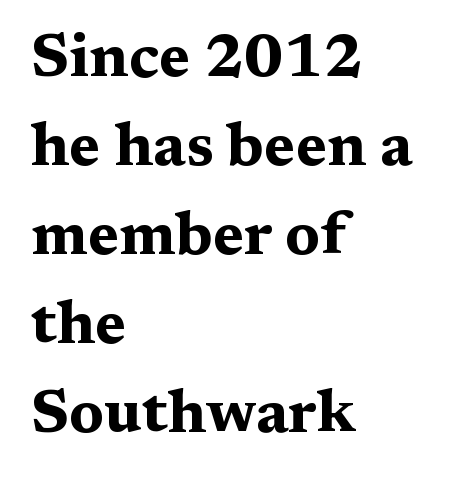
The image shows 61 px bold, wide serif type, upright; set left-aligned, normal line spacing (1.46x), normal letter spacing, not underlined; medium stroke contrast and a medium x-height.
